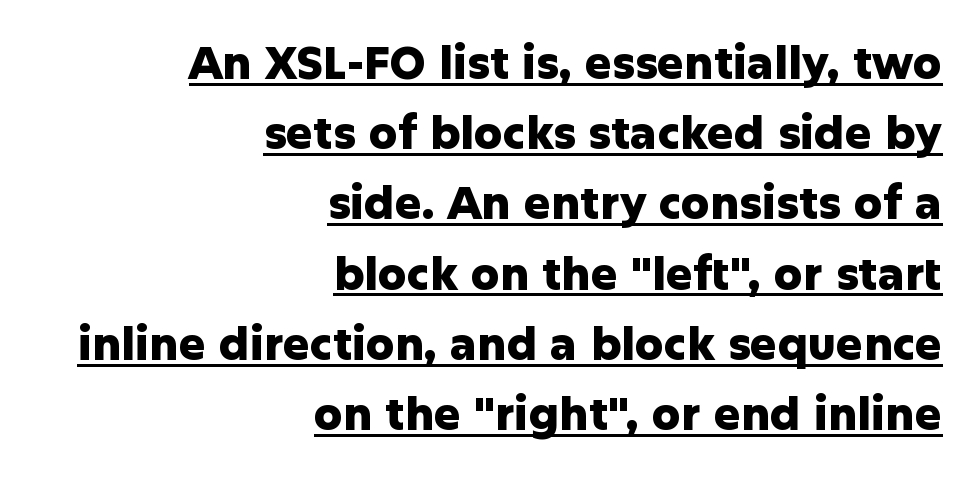
The image shows 45 px heavy sans-serif type, upright; set right-aligned, normal line spacing (1.56x), normal letter spacing, underlined; low stroke contrast and a medium x-height.
